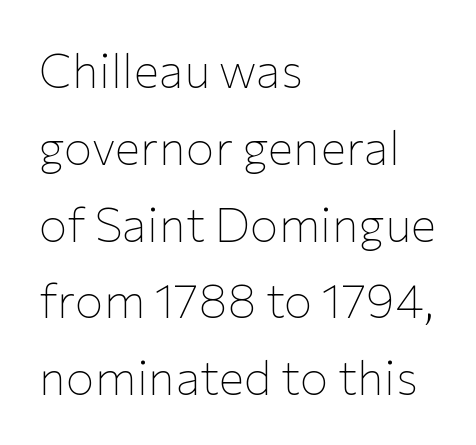
A typesetter would mark this as roman, not italic. Unbolded letterforms with no extra heft. The words here are not underlined. This sample keeps an unexceptional amount of space between lines.
